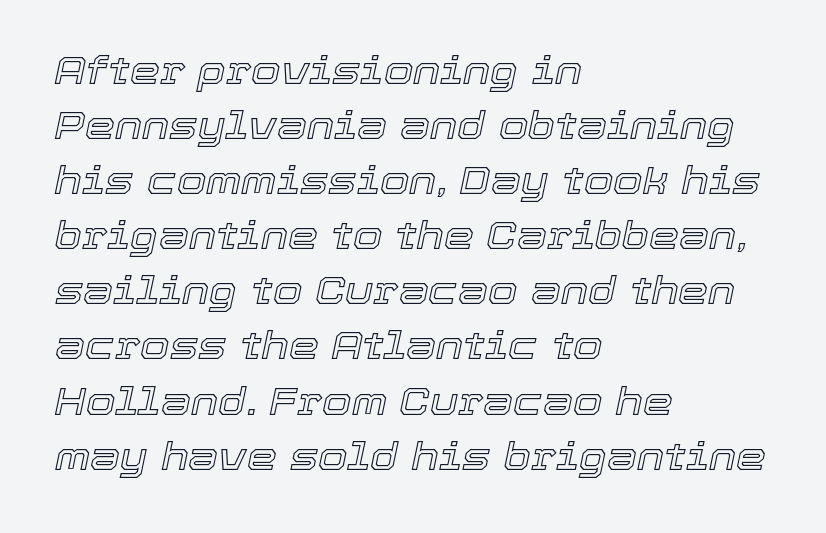
{"italic": "yes", "lean": "right", "slant_degrees": 12, "width": "normal", "x_height": "medium", "monospaced": "no", "underline": "no", "align": "left", "line_spacing": "normal", "line_spacing_ratio": 1.45, "letter_spacing": "normal", "letter_spacing_em": 0.0, "glyph_px": 38}
